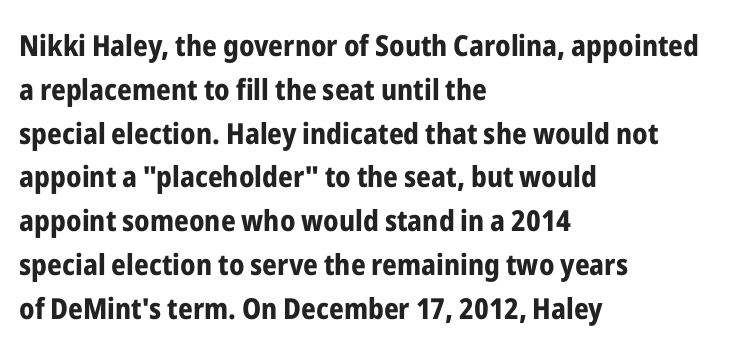
{"serif": "no", "italic": "no", "bold": "yes", "weight": "bold", "width": "condensed", "stroke_contrast": "low", "x_height": "medium", "monospaced": "no", "underline": "no", "align": "left", "line_spacing": "normal", "line_spacing_ratio": 1.51, "letter_spacing": "normal", "letter_spacing_em": 0.0, "glyph_px": 29}
